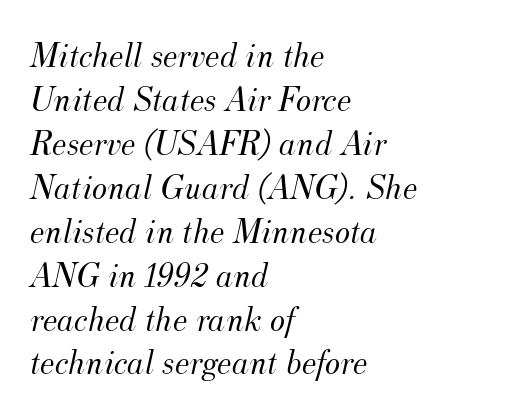
Q: Is the text bold? A: No.
Q: Is the text italic (slanted)? A: Yes, it leans right by about 12 degrees.
Q: Is the typeface a serif or a sans-serif typeface? A: Serif.
Q: Is the text underlined? A: No.
Q: How is the paragraph aligned? A: Left-aligned.
Q: Is the spacing between letters normal or unusually wide? A: Normal.
Q: Width (condensed, normal, or wide)? A: Normal.
Q: Stroke contrast? A: Medium.
Q: x-height? A: Small.
Q: Monospaced? A: No.
